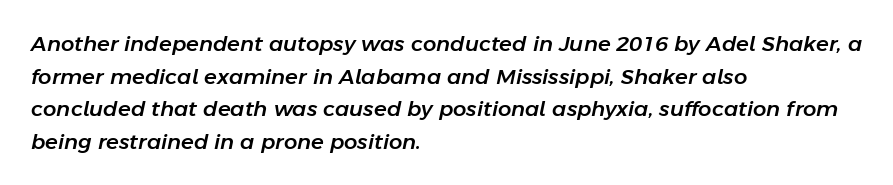
{"italic": "yes", "lean": "right", "slant_degrees": 11, "underline": "no", "align": "left", "line_spacing": "normal", "line_spacing_ratio": 1.55, "letter_spacing": "normal", "letter_spacing_em": 0.0, "glyph_px": 21}
